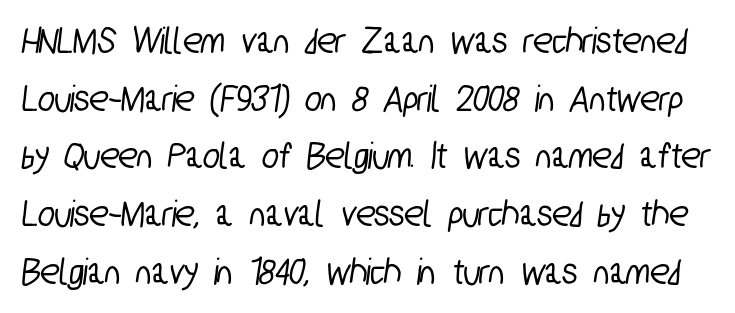
Honestly, the row spacing looks completely unremarkable. A typesetter would call this zero additional tracking. Here the designer chose a conventional face with non-uniform glyph widths. In terms of letterform style, serifs are entirely absent.
